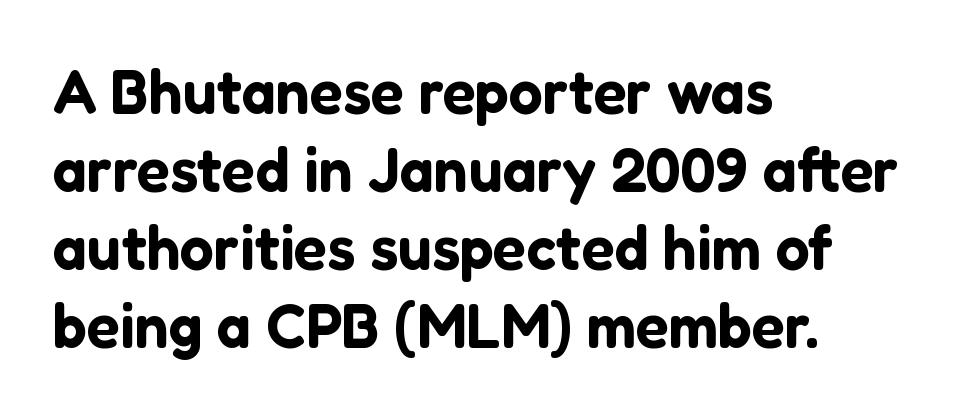
The image shows 61 px sans-serif type, upright; set left-aligned, normal line spacing (1.28x), normal letter spacing, not underlined; low stroke contrast and a medium x-height.
